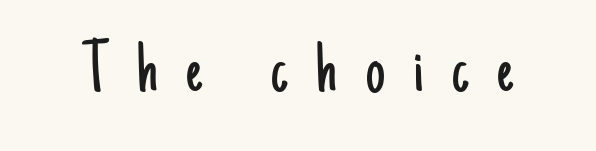
Q: Is the text bold? A: No.
Q: Is the text italic (slanted)? A: No, it is upright.
Q: Is the typeface a serif or a sans-serif typeface? A: Sans-serif.
Q: Is the text underlined? A: No.
Q: Is the spacing between letters normal or unusually wide? A: Unusually wide.
Q: Width (condensed, normal, or wide)? A: Condensed.
Q: Stroke contrast? A: Low.
Q: x-height? A: Small.
Q: Monospaced? A: No.
